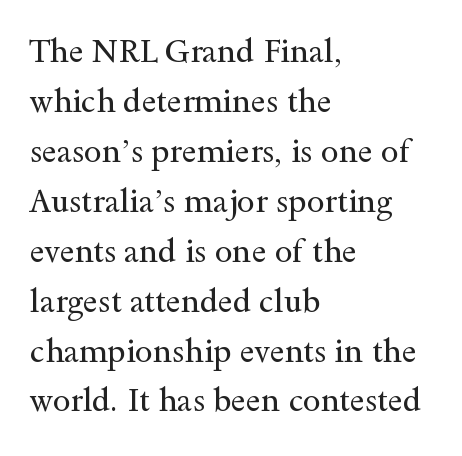
Horizontal bands of white between lines are of average thickness. Typeset ragged right — the left edge is the straight one. Letter spacing: default. Looks like regular typesetting: each glyph gets only the width it needs.
